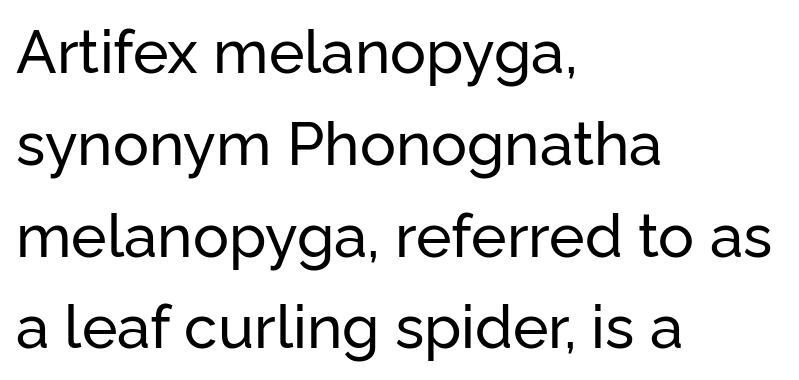
The image shows 60 px sans-serif type, upright; set left-aligned, normal line spacing (1.53x), normal letter spacing, not underlined; low stroke contrast and a medium x-height.
